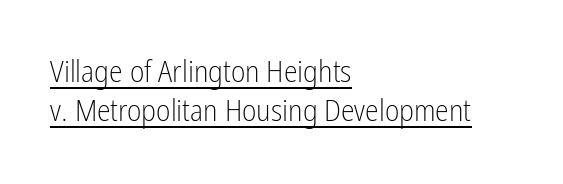
Is there much room between lines? A standard amount, neither cramped nor airy. The face used here is proportionally spaced, like ordinary book or web type. Reading down the block, your eye returns to a fixed left position each line. A typesetter would label this face a sans. Ordinary non-slanted type is in use.
